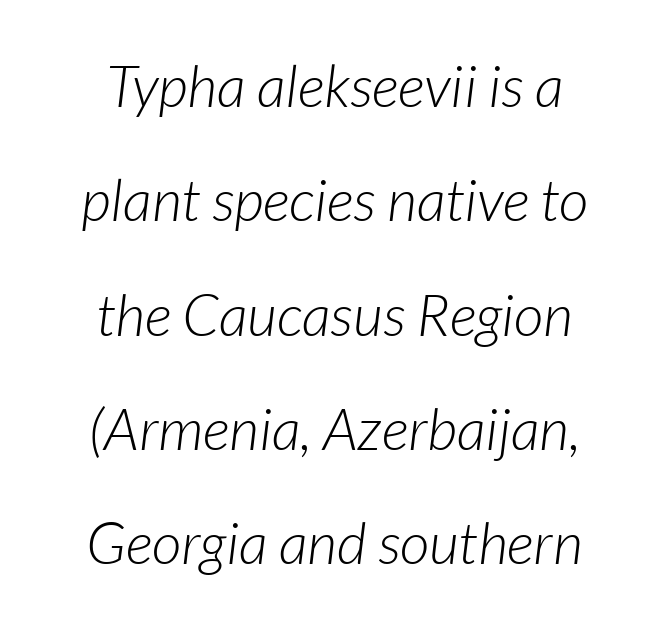
{"serif": "no", "bold": "no", "weight": "light", "width": "normal", "stroke_contrast": "low", "x_height": "medium", "monospaced": "no", "underline": "no", "line_spacing": "loose", "line_spacing_ratio": 1.97, "letter_spacing": "normal", "letter_spacing_em": 0.0, "glyph_px": 58}
